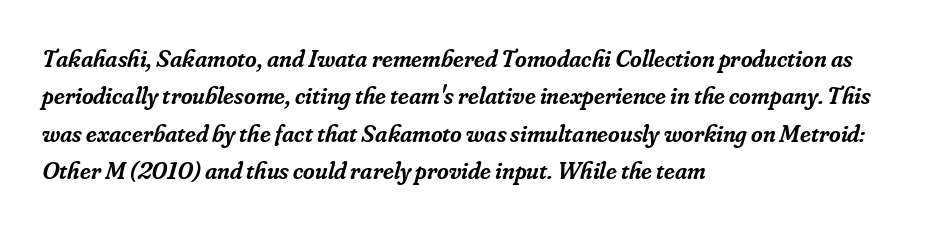
{"italic": "yes", "lean": "right", "slant_degrees": 16, "bold": "semi", "underline": "no", "align": "left", "line_spacing": "normal", "line_spacing_ratio": 1.5, "letter_spacing": "normal", "letter_spacing_em": 0.0, "glyph_px": 25}
